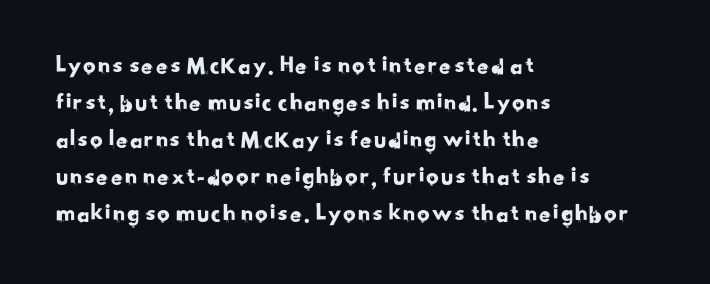
Q: Is the text underlined? A: No.
Q: How is the paragraph aligned? A: Left-aligned.
Q: Is the spacing between letters normal or unusually wide? A: Normal.
Q: Is the spacing between lines tight, normal or loose? A: Normal.
